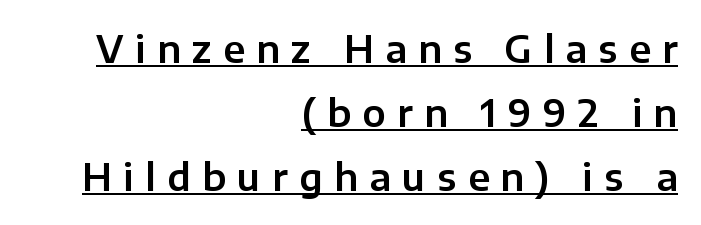
The image shows 37 px sans-serif type, upright; set right-aligned, line spacing 1.73x, unusually wide letter spacing (+0.31 em), underlined; low stroke contrast and a medium x-height.
